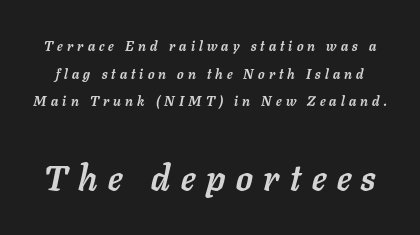
The image shows 36 px semibold type, italic (leaning right); set loose line spacing (1.98x), unusually wide letter spacing (+0.3 em), not underlined; the second (bottom) block is 2.57x larger; low stroke contrast and a medium x-height.
